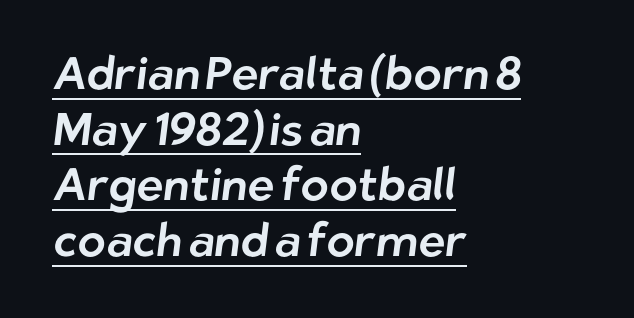
Q: Is the typeface a serif or a sans-serif typeface? A: Sans-serif.
Q: Is the text underlined? A: Yes.
Q: How is the paragraph aligned? A: Left-aligned.
Q: Is the spacing between letters normal or unusually wide? A: Normal.
Q: Width (condensed, normal, or wide)? A: Normal.
Q: Stroke contrast? A: Low.
Q: x-height? A: Medium.
Q: Monospaced? A: No.
